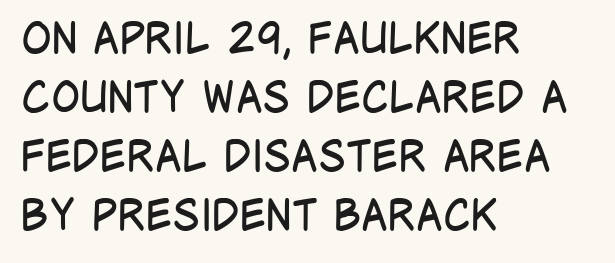
Inter-character spacing is left at the font's built-in metrics. In CSS terms this would be text-align: left. Weight class: somewhere from thin through regular. The type family on display is of the sans-serif kind. A typesetter would call this proportional, since set widths differ per character. A clean baseline with only descenders dipping below it.
